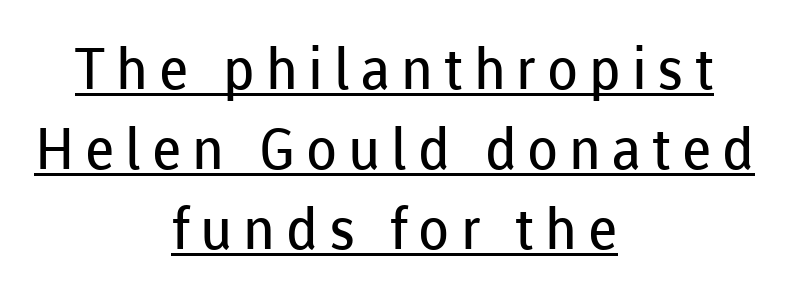
The image shows 57 px regular-weight sans-serif type, upright; set centered, normal line spacing (1.4x), underlined; low stroke contrast and a medium x-height.
